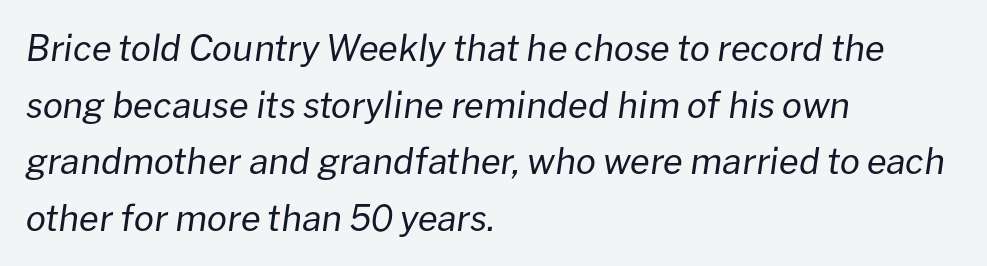
Q: Is the text bold? A: No.
Q: Is the text italic (slanted)? A: Yes, it leans right by about 8 degrees.
Q: Is the text underlined? A: No.
Q: How is the paragraph aligned? A: Left-aligned.
Q: Is the spacing between letters normal or unusually wide? A: Normal.
Q: Is the spacing between lines tight, normal or loose? A: Normal.
Q: Width (condensed, normal, or wide)? A: Normal.
Q: Stroke contrast? A: Low.
Q: x-height? A: Medium.
Q: Monospaced? A: No.
